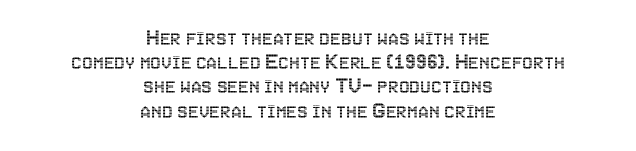
Nobody touched the tracking dial on this one. The space between consecutive lines is stingy. Rendered with straight, roman letterforms. Bare-footed words on every line.
